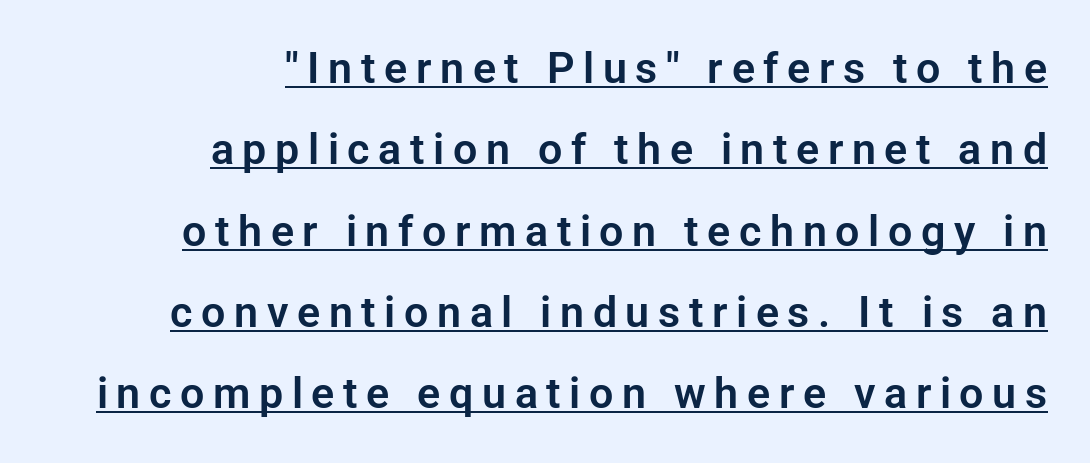
Q: Is the text italic (slanted)? A: No, it is upright.
Q: Is the typeface a serif or a sans-serif typeface? A: Sans-serif.
Q: Is the text underlined? A: Yes.
Q: How is the paragraph aligned? A: Right-aligned.
Q: Is the spacing between letters normal or unusually wide? A: Unusually wide.
Q: Width (condensed, normal, or wide)? A: Normal.
Q: Stroke contrast? A: Low.
Q: x-height? A: Medium.
Q: Monospaced? A: No.
